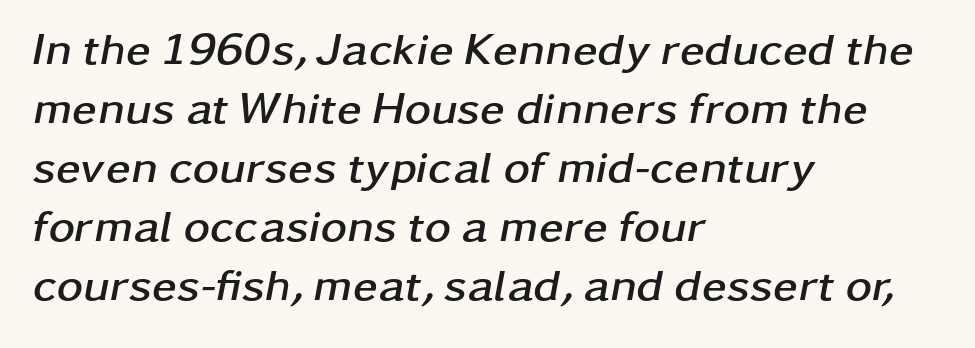
{"italic": "yes", "lean": "right", "slant_degrees": 11, "bold": "yes", "weight": "semibold", "width": "wide", "stroke_contrast": "low", "x_height": "medium", "monospaced": "no", "underline": "no", "align": "left", "line_spacing": "normal", "line_spacing_ratio": 1.31, "letter_spacing": "normal", "letter_spacing_em": 0.0, "glyph_px": 45}
